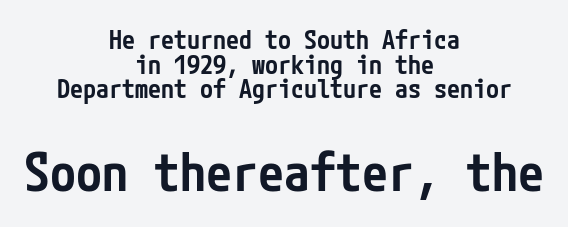
{"serif": "no", "italic": "no", "bold": "semi", "weight": "semibold", "width": "condensed", "stroke_contrast": "low", "x_height": "medium", "underline": "no", "align": "center", "line_spacing": "tight", "line_spacing_ratio": 0.95, "letter_spacing": "normal", "letter_spacing_em": 0.0, "larger_block": "second", "size_ratio": 2.0, "glyph_px": 52}
